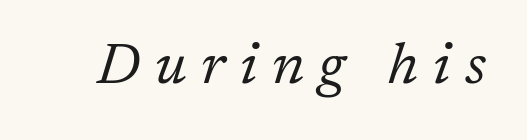
{"serif": "yes", "italic": "yes", "lean": "right", "slant_degrees": 17, "bold": "no", "weight": "regular", "width": "normal", "stroke_contrast": "low", "x_height": "medium", "monospaced": "no", "underline": "no", "letter_spacing": "wide", "letter_spacing_em": 0.26, "glyph_px": 57}
